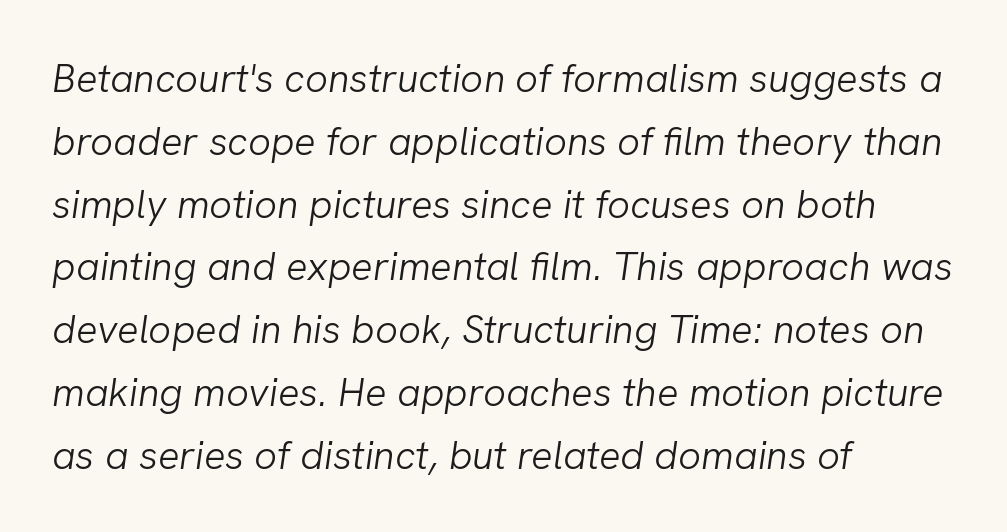
{"italic": "yes", "lean": "right", "slant_degrees": 8, "bold": "no", "weight": "light", "width": "normal", "stroke_contrast": "low", "x_height": "medium", "monospaced": "no", "underline": "no", "align": "left", "line_spacing": "normal", "line_spacing_ratio": 1.57, "letter_spacing": "normal", "letter_spacing_em": 0.0, "glyph_px": 40}
